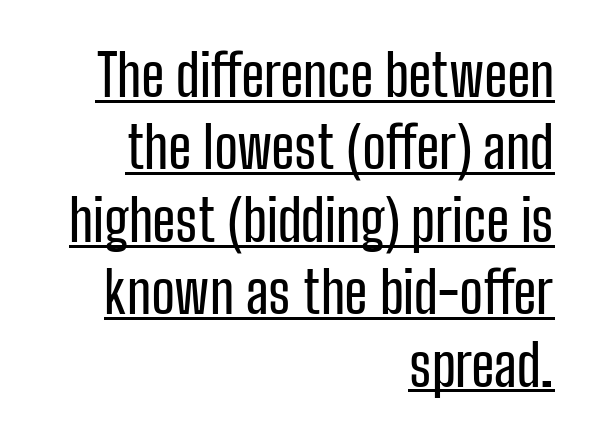
The specimen reads as upright at a glance. This sample uses a sans-serif face. The passage shown is underscored from start to finish. Think of a printed novel: that variable character pitch is what you see here. Whoever set this chose a conventional vertical rhythm. The rendering anchors every line to the right-hand side.
